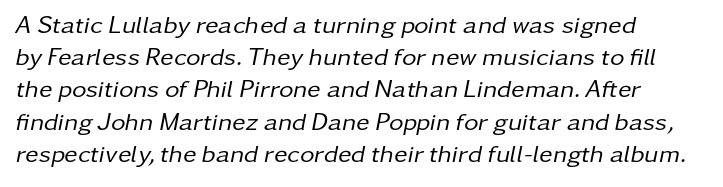
Q: Is the text bold? A: No.
Q: Is the text italic (slanted)? A: Yes, it leans right by about 11 degrees.
Q: Is the text underlined? A: No.
Q: How is the paragraph aligned? A: Left-aligned.
Q: Is the spacing between letters normal or unusually wide? A: Normal.
Q: Is the spacing between lines tight, normal or loose? A: Normal.
